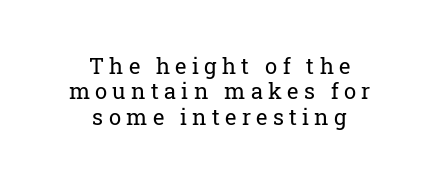
Q: Is the text bold? A: No.
Q: Is the text italic (slanted)? A: No, it is upright.
Q: Is the text underlined? A: No.
Q: How is the paragraph aligned? A: Centered.
Q: Is the spacing between letters normal or unusually wide? A: Unusually wide.
Q: Is the spacing between lines tight, normal or loose? A: Tight.
